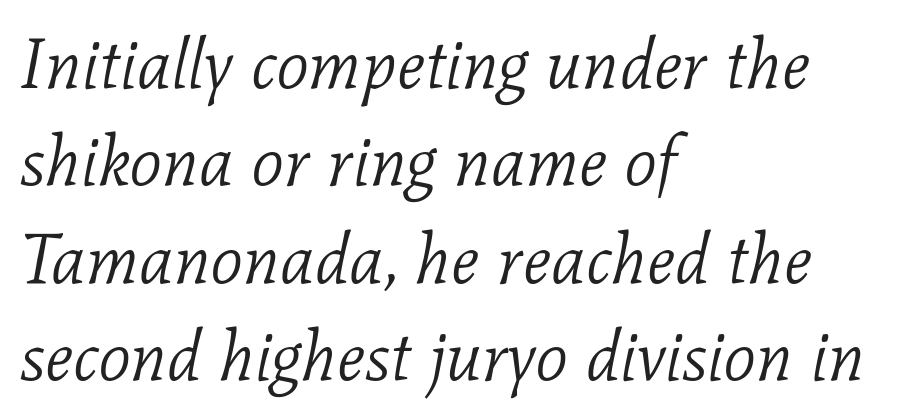
{"serif": "yes", "italic": "yes", "lean": "right", "slant_degrees": 11, "bold": "no", "weight": "light", "width": "normal", "stroke_contrast": "low", "x_height": "medium", "monospaced": "no", "underline": "no", "align": "left", "line_spacing": "normal", "line_spacing_ratio": 1.39, "letter_spacing": "normal", "letter_spacing_em": 0.0, "glyph_px": 70}
